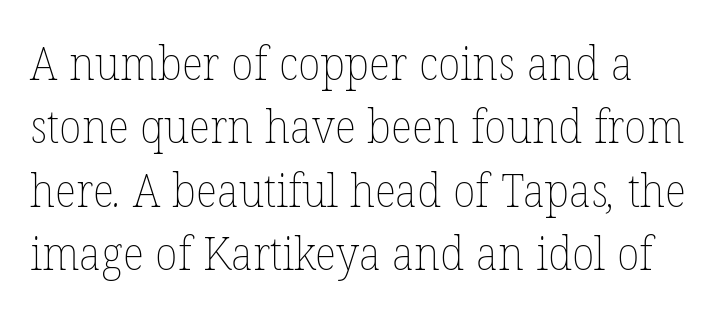
Looks like regular typesetting: each glyph gets only the width it needs. A typesetter would call this leading conventional body-copy spacing. Think standard paragraph weight, or any step lighter than that. Tracking here is standard; glyphs follow each other at the usual distance. The glyphs are unaccompanied by any horizontal stroke below them.
